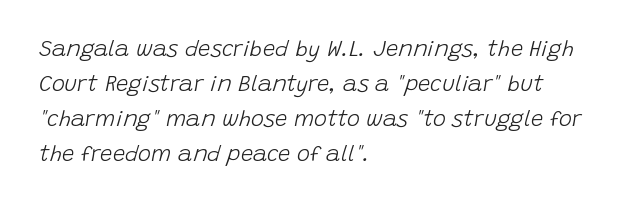
{"italic": "yes", "lean": "right", "slant_degrees": 15, "bold": "no", "underline": "no", "align": "left", "line_spacing": "normal", "line_spacing_ratio": 1.59, "letter_spacing": "normal", "letter_spacing_em": 0.0, "glyph_px": 22}
